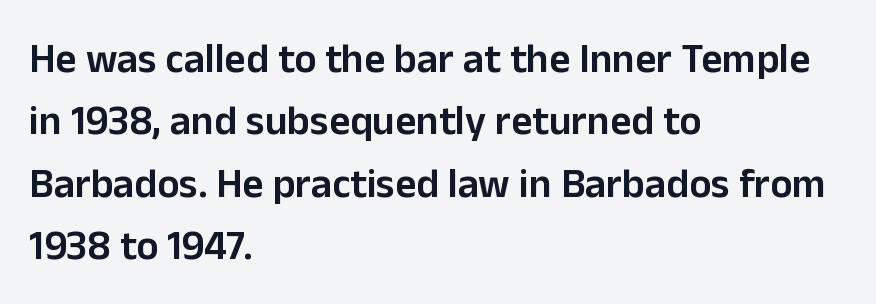
The passage shown is typeset with a sans-serif family. Posture: vertical. Observe the ordinary spacing: letters are neighbours, not strangers. Where is the straight margin? On the left.
